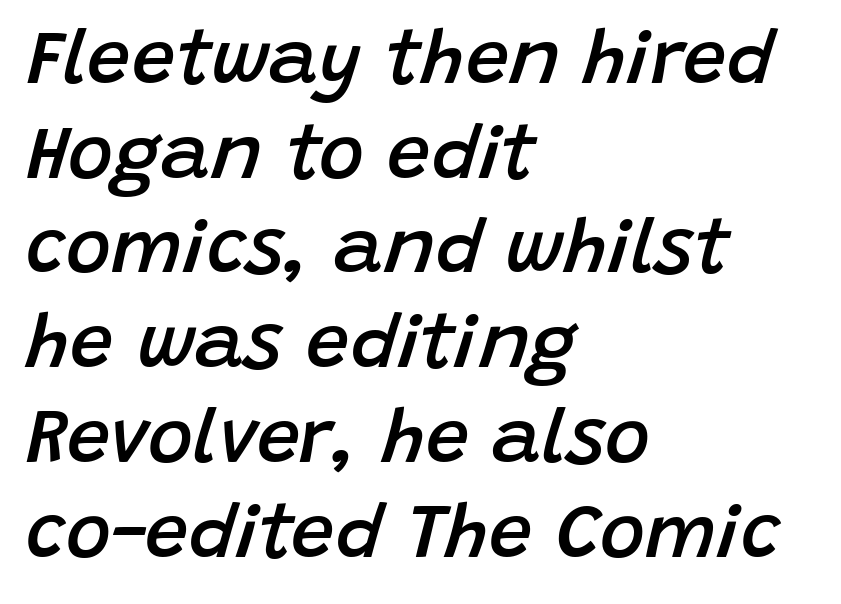
The image shows 77 px semibold type, italic (leaning right); set left-aligned, line spacing 1.23x, normal letter spacing, not underlined; low stroke contrast and a large x-height.
